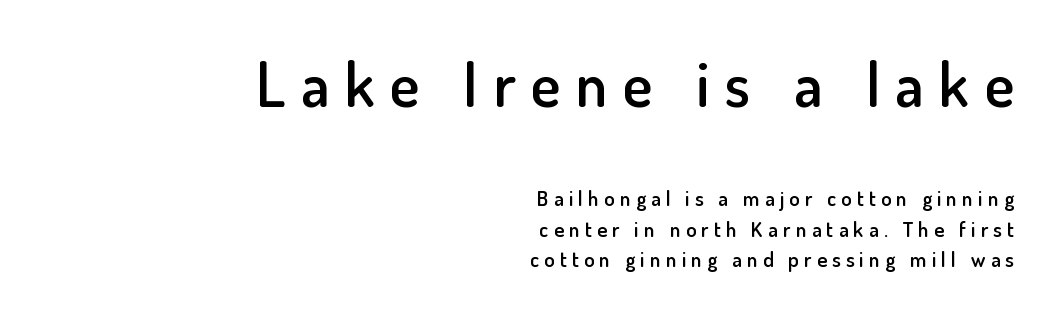
These lines are rendered in a variable-pitch font. How heavy is the stroke? Medium-heavy — a semibold, shy of bold. Glance below the letters and you will spot only blank space. Observe the wide spacing: letters keep a clear distance from each other. Every row of glyphs terminates at an identical x-position on the right.
